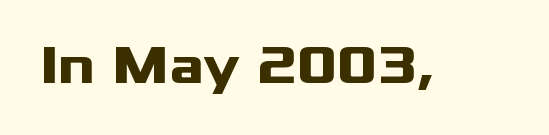
{"serif": "no", "italic": "no", "bold": "yes", "weight": "heavy", "width": "wide", "stroke_contrast": "medium", "x_height": "medium", "monospaced": "no", "underline": "no", "letter_spacing": "normal", "letter_spacing_em": 0.0, "glyph_px": 54}
